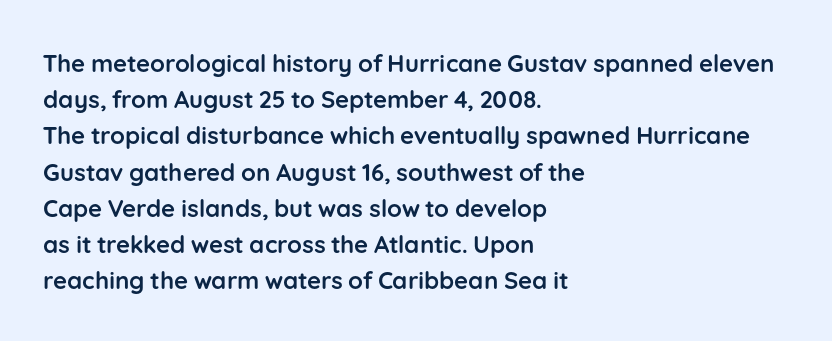
Q: Is the text bold? A: Yes.
Q: Is the text italic (slanted)? A: No, it is upright.
Q: Is the text underlined? A: No.
Q: How is the paragraph aligned? A: Left-aligned.
Q: Is the spacing between letters normal or unusually wide? A: Normal.
Q: Is the spacing between lines tight, normal or loose? A: Normal.
